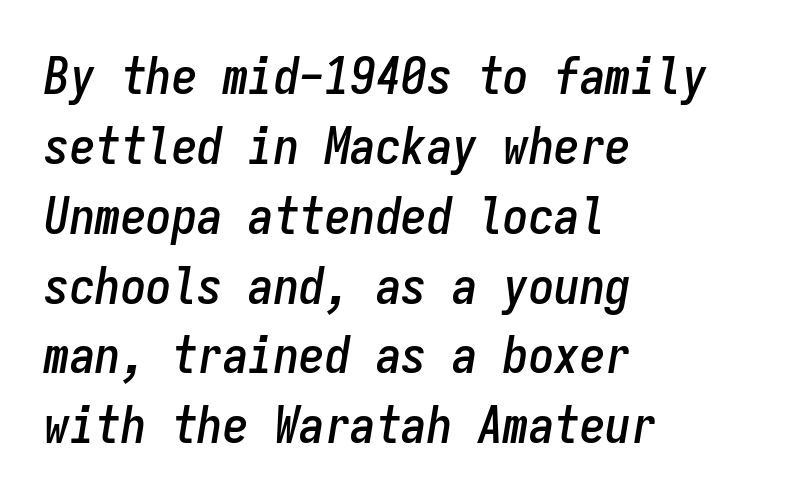
{"italic": "yes", "lean": "right", "slant_degrees": 9, "width": "condensed", "stroke_contrast": "low", "x_height": "medium", "monospaced": "yes", "underline": "no", "align": "left", "line_spacing": "normal", "line_spacing_ratio": 1.37, "letter_spacing": "normal", "letter_spacing_em": 0.0, "glyph_px": 51}
